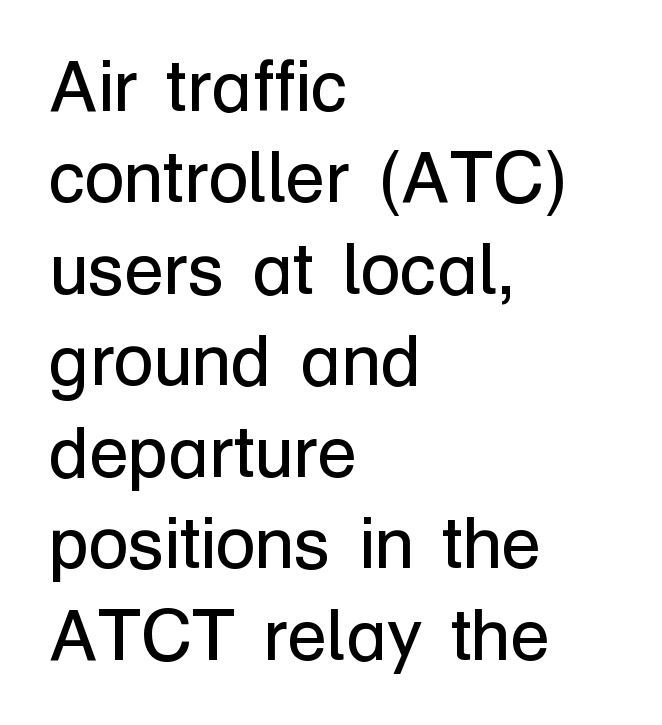
{"serif": "no", "italic": "no", "bold": "no", "weight": "regular", "width": "normal", "stroke_contrast": "low", "x_height": "medium", "monospaced": "no", "underline": "no", "align": "left", "line_spacing": "normal", "line_spacing_ratio": 1.27, "letter_spacing": "normal", "letter_spacing_em": 0.0, "glyph_px": 72}
